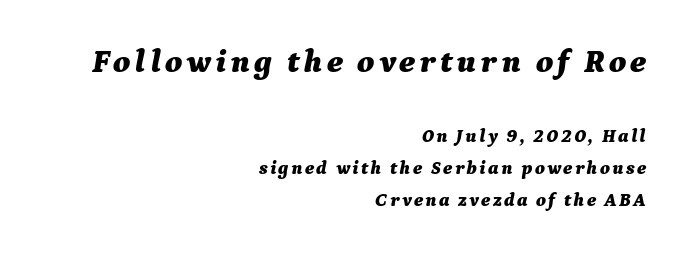
The image shows 33 px bold type, italic (leaning right); set right-aligned, normal line spacing (1.69x), not underlined; the first (top) block is 1.74x larger; medium stroke contrast and a medium x-height.
